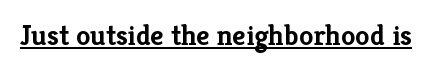
The image shows 29 px semibold serif type, upright; set normal letter spacing, underlined; low stroke contrast and a medium x-height.
